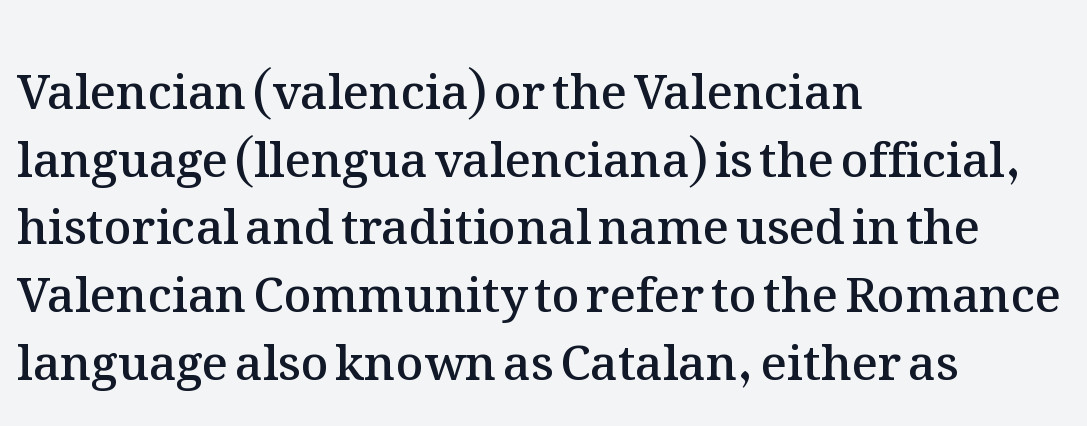
The image shows 48 px semibold type, upright; set left-aligned, normal line spacing (1.41x), normal letter spacing, not underlined; medium stroke contrast and a medium x-height.
